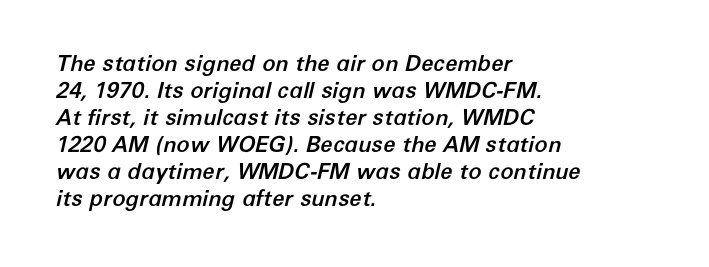
Q: Is the text italic (slanted)? A: Yes, it leans right by about 12 degrees.
Q: Is the text underlined? A: No.
Q: How is the paragraph aligned? A: Left-aligned.
Q: Is the spacing between letters normal or unusually wide? A: Normal.
